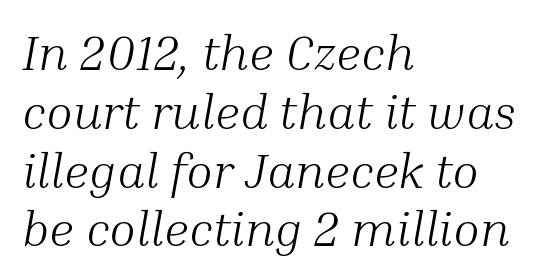
Q: Is the text bold? A: No.
Q: Is the text italic (slanted)? A: Yes, it leans right by about 10 degrees.
Q: Is the typeface a serif or a sans-serif typeface? A: Serif.
Q: Is the text underlined? A: No.
Q: How is the paragraph aligned? A: Left-aligned.
Q: Is the spacing between letters normal or unusually wide? A: Normal.
Q: Width (condensed, normal, or wide)? A: Normal.
Q: Stroke contrast? A: Medium.
Q: x-height? A: Medium.
Q: Monospaced? A: No.
